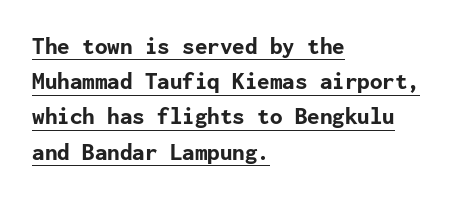
Q: Is the text bold? A: Yes.
Q: Is the text italic (slanted)? A: No, it is upright.
Q: Is the text underlined? A: Yes.
Q: How is the paragraph aligned? A: Left-aligned.
Q: Is the spacing between letters normal or unusually wide? A: Normal.
Q: Is the spacing between lines tight, normal or loose? A: Normal.
